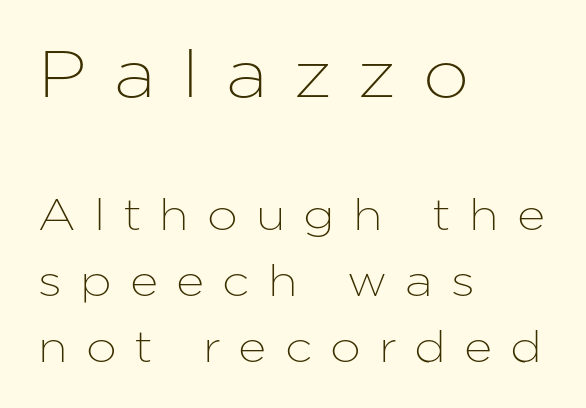
This sample uses an upright cut, with every glyph sitting square on the baseline. Is the lower block the larger one? No — the upper block carries the bigger type. Decoration check: the copy has no underline. A typesetter would call this proportional, since set widths differ per character. One-word summary of the alignment: left.
